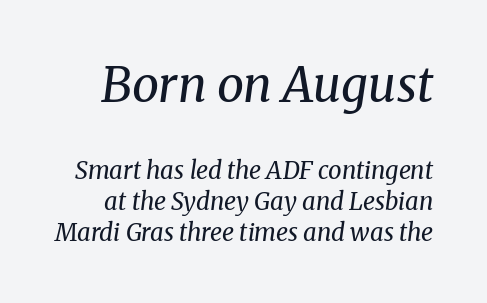
Q: Is the text bold? A: No.
Q: Is the text italic (slanted)? A: Yes, it leans right by about 8 degrees.
Q: Is the typeface a serif or a sans-serif typeface? A: Serif.
Q: Is the text underlined? A: No.
Q: Is the spacing between letters normal or unusually wide? A: Normal.
Q: Is the spacing between lines tight, normal or loose? A: Normal.
Q: Which block of text is set in a larger size, the first (top) or the second (bottom)? A: The first (top) one.
Q: Width (condensed, normal, or wide)? A: Normal.
Q: Stroke contrast? A: Medium.
Q: x-height? A: Medium.
Q: Monospaced? A: No.
